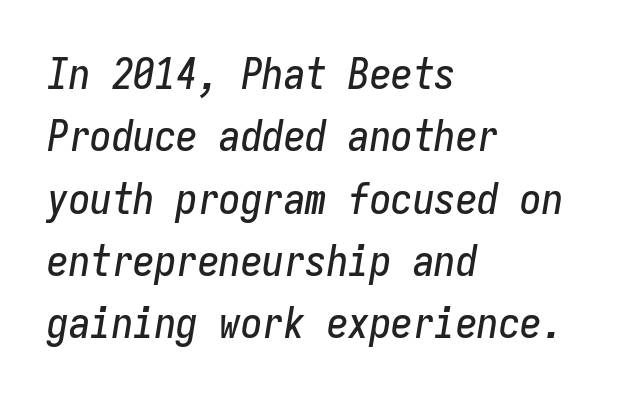
The image shows 43 px condensed type, italic (leaning right), monospaced; set left-aligned, normal line spacing (1.45x), normal letter spacing, not underlined; low stroke contrast and a medium x-height.
